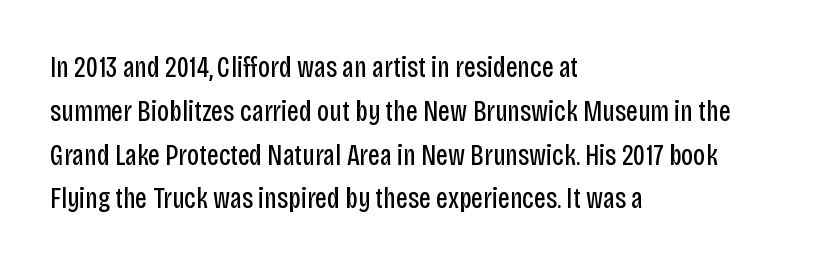
{"serif": "no", "italic": "no", "bold": "no", "weight": "regular", "width": "condensed", "stroke_contrast": "low", "x_height": "large", "monospaced": "no", "underline": "no", "align": "left", "line_spacing": "normal", "line_spacing_ratio": 1.51, "letter_spacing": "normal", "letter_spacing_em": 0.0, "glyph_px": 29}
